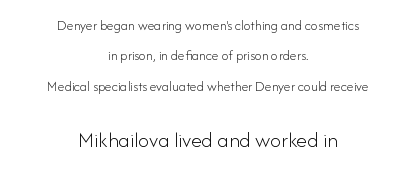
Q: Is the text bold? A: No.
Q: Is the text italic (slanted)? A: No, it is upright.
Q: Is the text underlined? A: No.
Q: How is the paragraph aligned? A: Centered.
Q: Is the spacing between letters normal or unusually wide? A: Normal.
Q: Is the spacing between lines tight, normal or loose? A: Loose.
Q: Which block of text is set in a larger size, the first (top) or the second (bottom)? A: The second (bottom) one.
